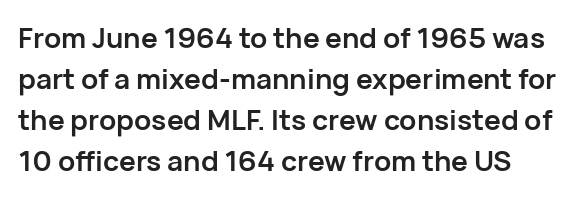
{"serif": "no", "italic": "no", "bold": "yes", "weight": "semibold", "width": "normal", "stroke_contrast": "low", "x_height": "medium", "monospaced": "no", "underline": "no", "align": "left", "line_spacing": "normal", "line_spacing_ratio": 1.47, "letter_spacing": "normal", "letter_spacing_em": 0.0, "glyph_px": 28}
